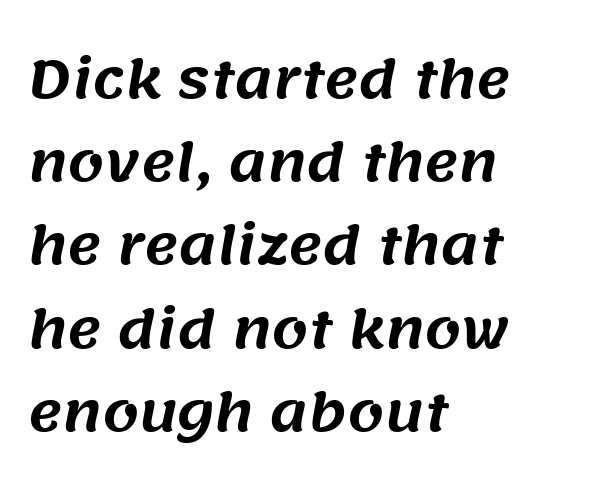
The horizontal fit of the characters is conventional and even. Grotesque or geometric, the face here clearly has no serifs. Honestly, the row spacing looks completely unremarkable. The compositor pushed each line to the left boundary.
